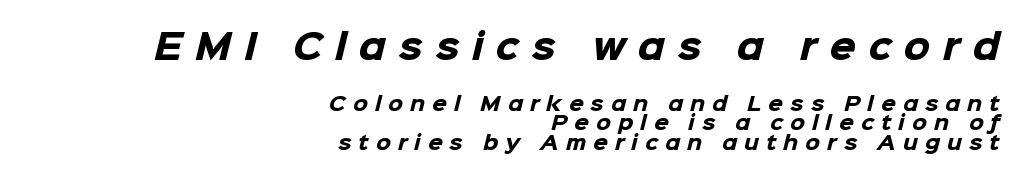
Q: Is the text bold? A: Yes.
Q: Is the typeface a serif or a sans-serif typeface? A: Sans-serif.
Q: Is the text underlined? A: No.
Q: How is the paragraph aligned? A: Right-aligned.
Q: Is the spacing between letters normal or unusually wide? A: Unusually wide.
Q: Is the spacing between lines tight, normal or loose? A: Tight.
Q: Which block of text is set in a larger size, the first (top) or the second (bottom)? A: The first (top) one.
Q: Width (condensed, normal, or wide)? A: Normal.
Q: Stroke contrast? A: Low.
Q: x-height? A: Medium.
Q: Monospaced? A: No.
